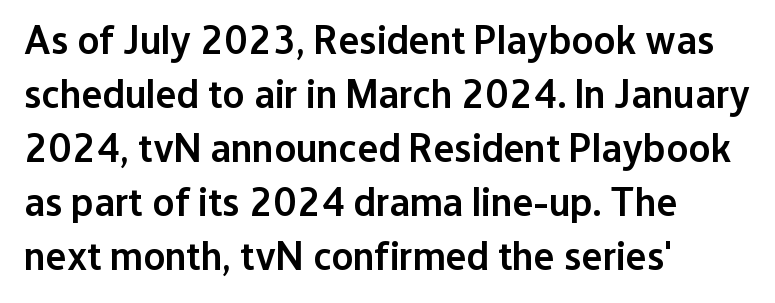
I'd call this a sans setting — the letters go barefoot. Typeset ragged right — the left edge is the straight one. This rendering leaves character spacing at its baseline value. Every letter is mildly thick-stroked: semibold rather than bold. The font's upright variant was chosen for this text.
